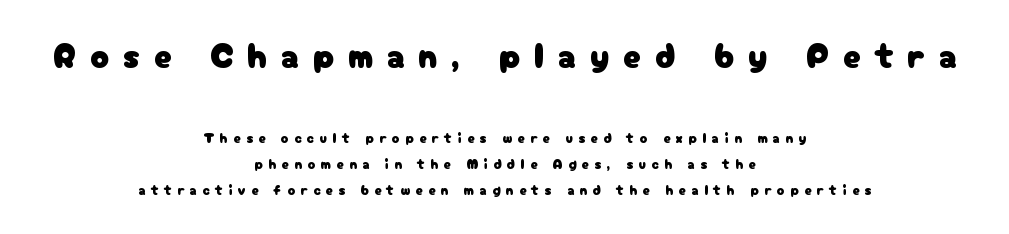
{"serif": "no", "italic": "no", "width": "normal", "stroke_contrast": "low", "x_height": "medium", "monospaced": "no", "underline": "no", "align": "center", "line_spacing_ratio": 1.85, "letter_spacing": "wide", "letter_spacing_em": 0.4, "larger_block": "first", "size_ratio": 2.5, "glyph_px": 35}
